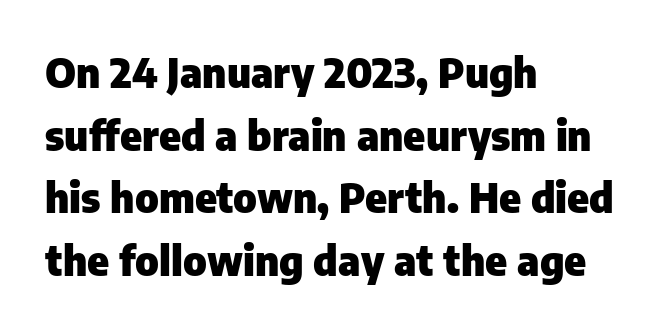
The image shows 41 px heavy sans-serif type, upright; set left-aligned, normal line spacing (1.53x), normal letter spacing, not underlined; low stroke contrast and a medium x-height.
